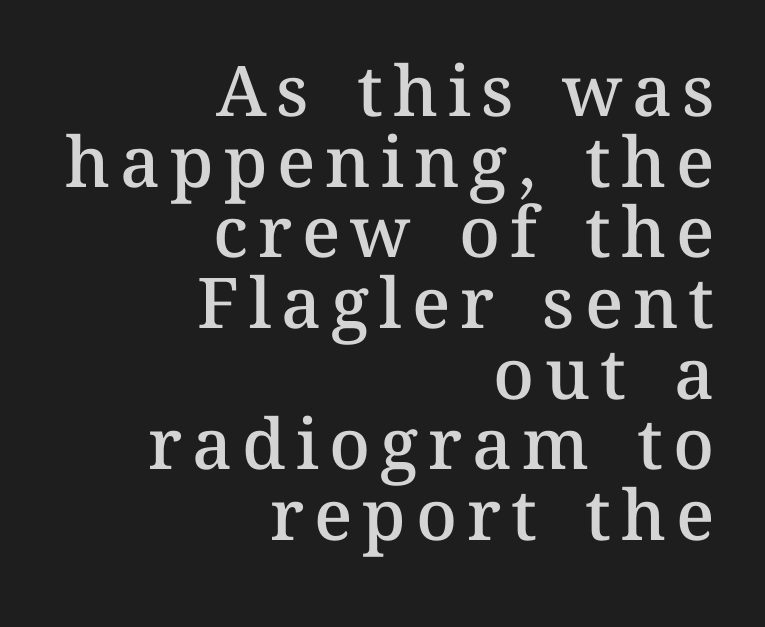
{"italic": "no", "bold": "semi", "weight": "semibold", "width": "normal", "stroke_contrast": "medium", "x_height": "medium", "monospaced": "no", "underline": "no", "align": "right", "line_spacing": "tight", "line_spacing_ratio": 1.01, "glyph_px": 70}
